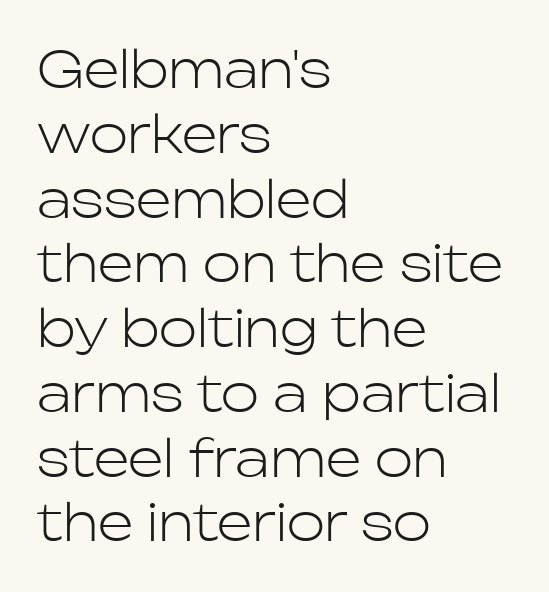
Q: Is the text bold? A: No.
Q: Is the text italic (slanted)? A: No, it is upright.
Q: Is the typeface a serif or a sans-serif typeface? A: Sans-serif.
Q: Is the text underlined? A: No.
Q: How is the paragraph aligned? A: Left-aligned.
Q: Is the spacing between letters normal or unusually wide? A: Normal.
Q: Is the spacing between lines tight, normal or loose? A: Normal.
Q: Width (condensed, normal, or wide)? A: Normal.
Q: Stroke contrast? A: Low.
Q: x-height? A: Medium.
Q: Monospaced? A: No.
